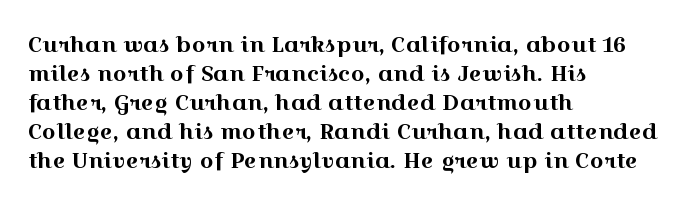
{"italic": "no", "underline": "no", "align": "left", "line_spacing": "normal", "line_spacing_ratio": 1.32, "letter_spacing": "normal", "letter_spacing_em": 0.0, "glyph_px": 22}
